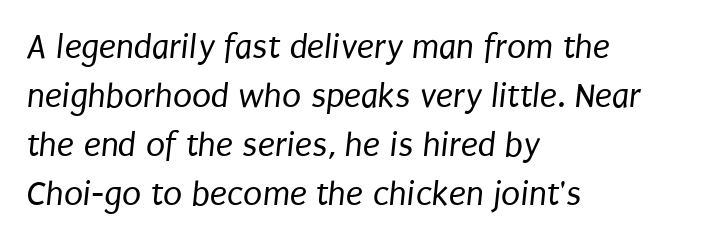
Q: Is the text bold? A: No.
Q: Is the typeface a serif or a sans-serif typeface? A: Sans-serif.
Q: Is the text underlined? A: No.
Q: How is the paragraph aligned? A: Left-aligned.
Q: Is the spacing between letters normal or unusually wide? A: Normal.
Q: Is the spacing between lines tight, normal or loose? A: Normal.
Q: Width (condensed, normal, or wide)? A: Condensed.
Q: Stroke contrast? A: Low.
Q: x-height? A: Large.
Q: Monospaced? A: No.
